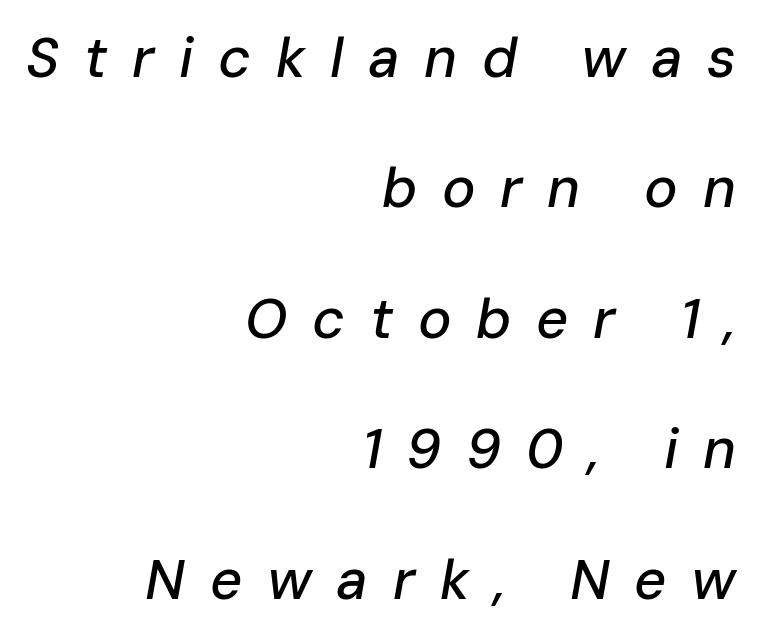
{"italic": "yes", "lean": "right", "slant_degrees": 10, "width": "normal", "stroke_contrast": "low", "x_height": "medium", "monospaced": "no", "underline": "no", "align": "right", "line_spacing": "loose", "line_spacing_ratio": 2.33, "letter_spacing": "wide", "letter_spacing_em": 0.44, "glyph_px": 56}
